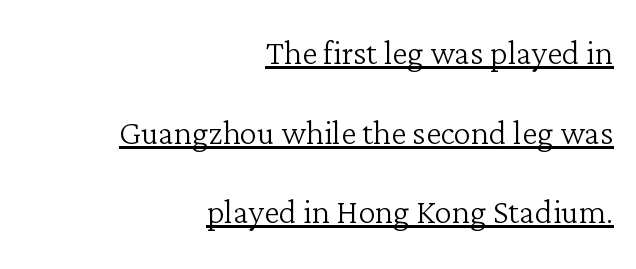
A typesetter would mark this as roman, not italic. Short note: letters normally spaced. Stroke thickness stays within the range of a standard reading face or lighter. Note the varied advance widths — an 'i' is clearly narrower than an 'm'. Old-style or modern, the face here clearly has serifs. Honestly, the underline is the first thing you notice here.
